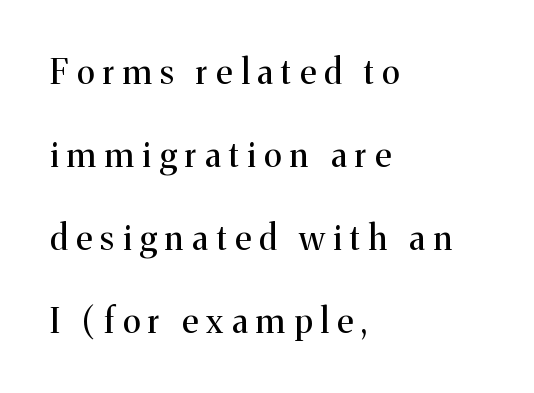
Q: Is the text bold? A: No.
Q: Is the text italic (slanted)? A: No, it is upright.
Q: Is the typeface a serif or a sans-serif typeface? A: Serif.
Q: Is the text underlined? A: No.
Q: How is the paragraph aligned? A: Left-aligned.
Q: Is the spacing between letters normal or unusually wide? A: Unusually wide.
Q: Is the spacing between lines tight, normal or loose? A: Loose.
Q: Width (condensed, normal, or wide)? A: Normal.
Q: Stroke contrast? A: Medium.
Q: x-height? A: Medium.
Q: Monospaced? A: No.
